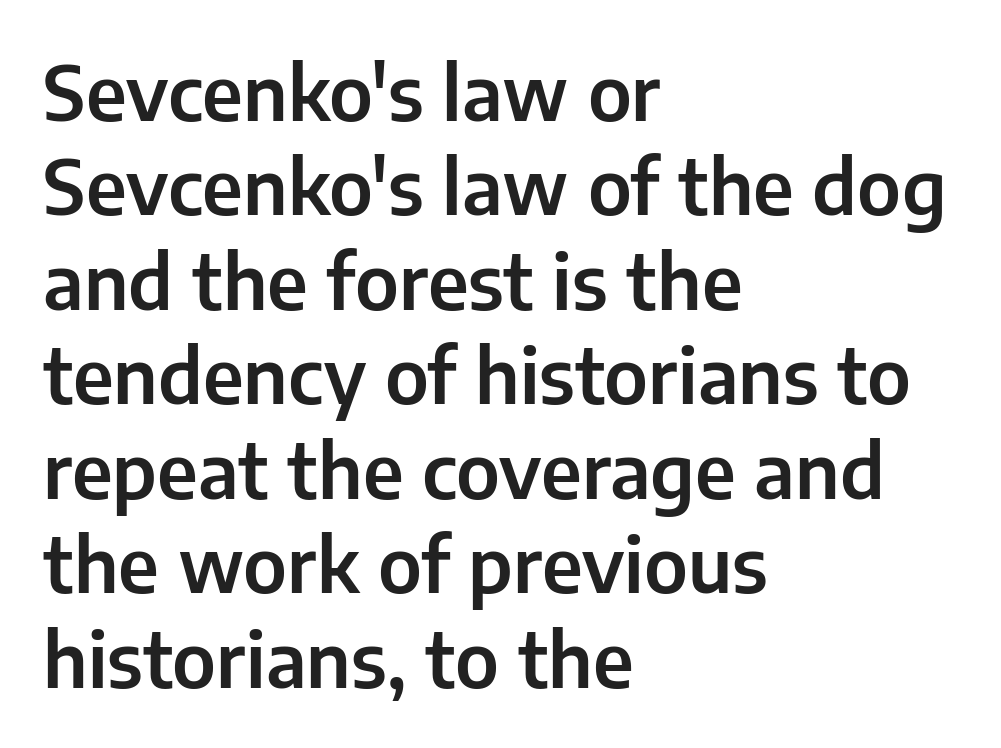
The image shows 75 px sans-serif type, upright; set left-aligned, normal line spacing (1.26x), normal letter spacing, not underlined; low stroke contrast and a medium x-height.
